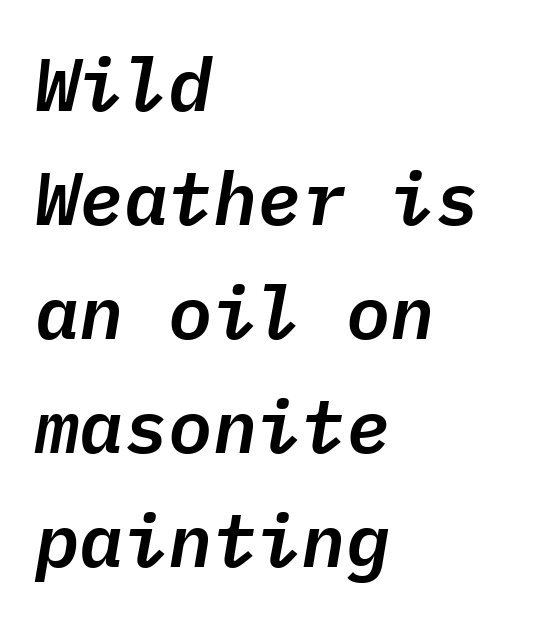
The image shows 74 px text type, italic (leaning right), monospaced; set left-aligned, normal line spacing (1.54x), normal letter spacing, not underlined; low stroke contrast and a medium x-height.
